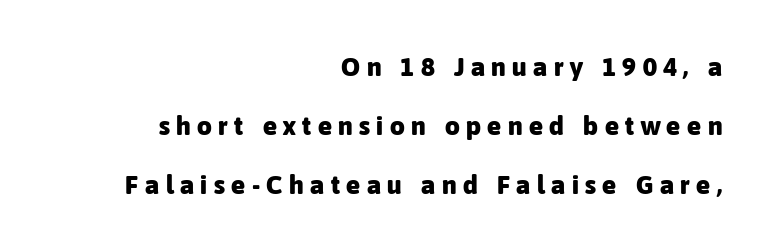
The image shows 26 px bold type, upright; set right-aligned, loose line spacing (2.27x), unusually wide letter spacing (+0.25 em), not underlined.
